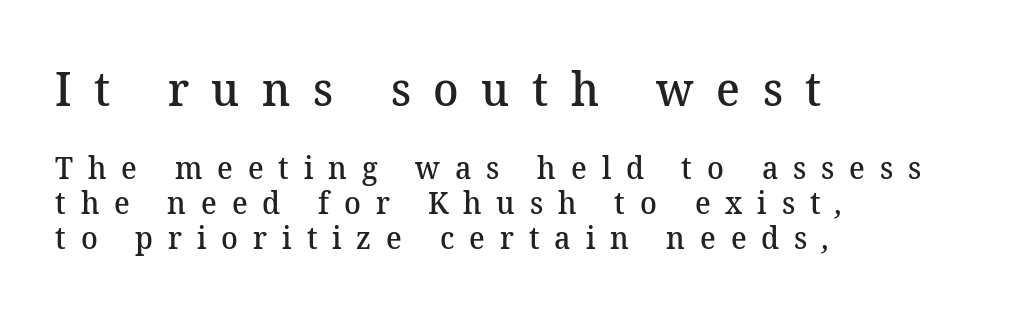
Q: Is the text bold? A: Semi-bold.
Q: Is the typeface a serif or a sans-serif typeface? A: Serif.
Q: Is the text underlined? A: No.
Q: How is the paragraph aligned? A: Left-aligned.
Q: Is the spacing between letters normal or unusually wide? A: Unusually wide.
Q: Is the spacing between lines tight, normal or loose? A: Tight.
Q: Which block of text is set in a larger size, the first (top) or the second (bottom)? A: The first (top) one.
Q: Width (condensed, normal, or wide)? A: Normal.
Q: Stroke contrast? A: Medium.
Q: x-height? A: Medium.
Q: Monospaced? A: No.
